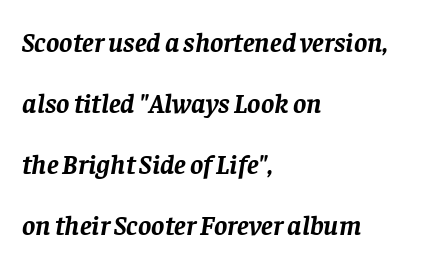
{"serif": "yes", "italic": "yes", "lean": "right", "slant_degrees": 8, "bold": "yes", "weight": "semibold", "width": "normal", "stroke_contrast": "low", "x_height": "large", "monospaced": "no", "underline": "no", "align": "left", "line_spacing": "loose", "line_spacing_ratio": 2.18, "letter_spacing": "normal", "letter_spacing_em": 0.0, "glyph_px": 28}
